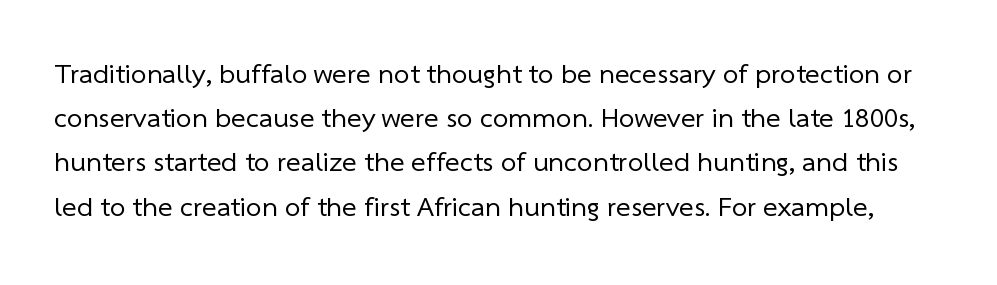
The designer went with a sans here, leaving each stem footless. Check the space under the baseline: it is left empty. The face used here is rendered with its standard letterfit. Evenly set lines give the paragraph a standard silhouette. No extra ink here — the face is not bold.
